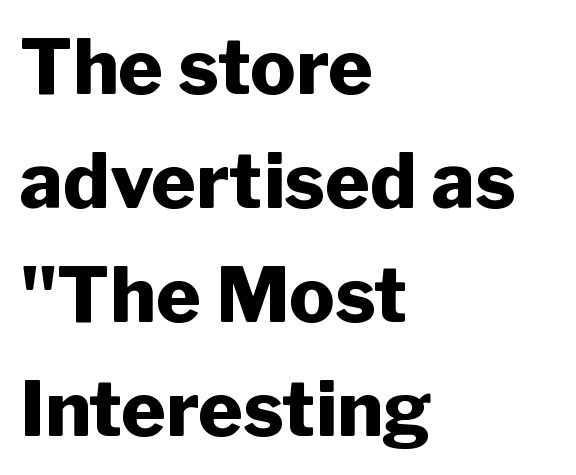
Q: Is the text bold? A: Yes.
Q: Is the text italic (slanted)? A: No, it is upright.
Q: Is the typeface a serif or a sans-serif typeface? A: Sans-serif.
Q: Is the text underlined? A: No.
Q: How is the paragraph aligned? A: Left-aligned.
Q: Is the spacing between letters normal or unusually wide? A: Normal.
Q: Is the spacing between lines tight, normal or loose? A: Normal.
Q: Width (condensed, normal, or wide)? A: Normal.
Q: Stroke contrast? A: Low.
Q: x-height? A: Medium.
Q: Monospaced? A: No.
